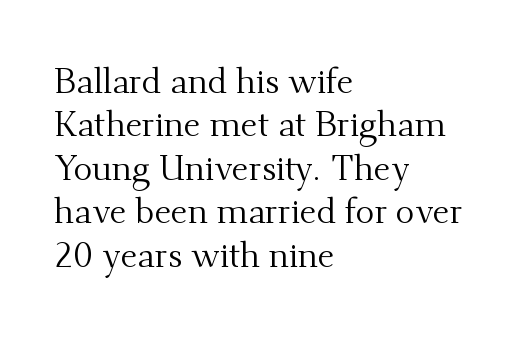
Q: Is the text bold? A: No.
Q: Is the text italic (slanted)? A: No, it is upright.
Q: Is the typeface a serif or a sans-serif typeface? A: Serif.
Q: Is the text underlined? A: No.
Q: How is the paragraph aligned? A: Left-aligned.
Q: Is the spacing between letters normal or unusually wide? A: Normal.
Q: Width (condensed, normal, or wide)? A: Normal.
Q: Stroke contrast? A: Medium.
Q: x-height? A: Small.
Q: Monospaced? A: No.
